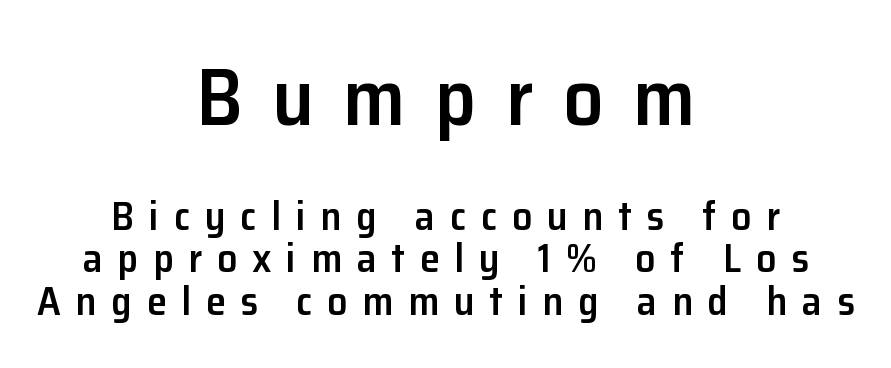
{"serif": "no", "italic": "no", "bold": "semi", "weight": "semibold", "width": "normal", "stroke_contrast": "low", "x_height": "medium", "monospaced": "no", "underline": "no", "align": "center", "line_spacing": "tight", "line_spacing_ratio": 1.07, "letter_spacing": "wide", "letter_spacing_em": 0.37, "larger_block": "first", "size_ratio": 2.0, "glyph_px": 80}
